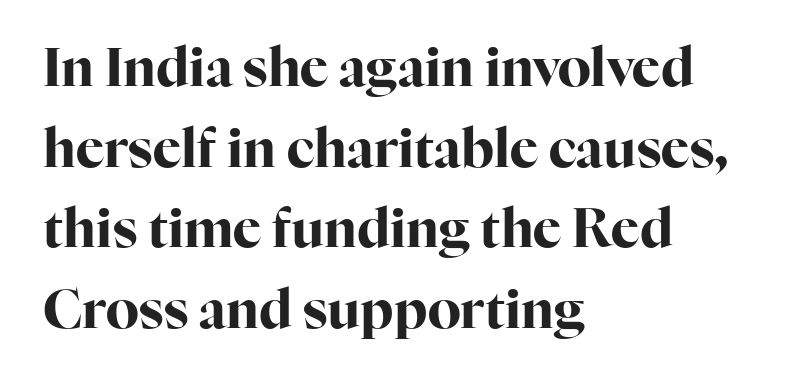
Heavy-handed strokes throughout: this text is bold. The type is set solid horizontally, with unmodified tracking. These lines are composed in type with serifs. Rule under the text: the space is simply empty. Whoever set this chose a conventional vertical rhythm. A student would call this left alignment; a typographer would say flush left, rag right.
